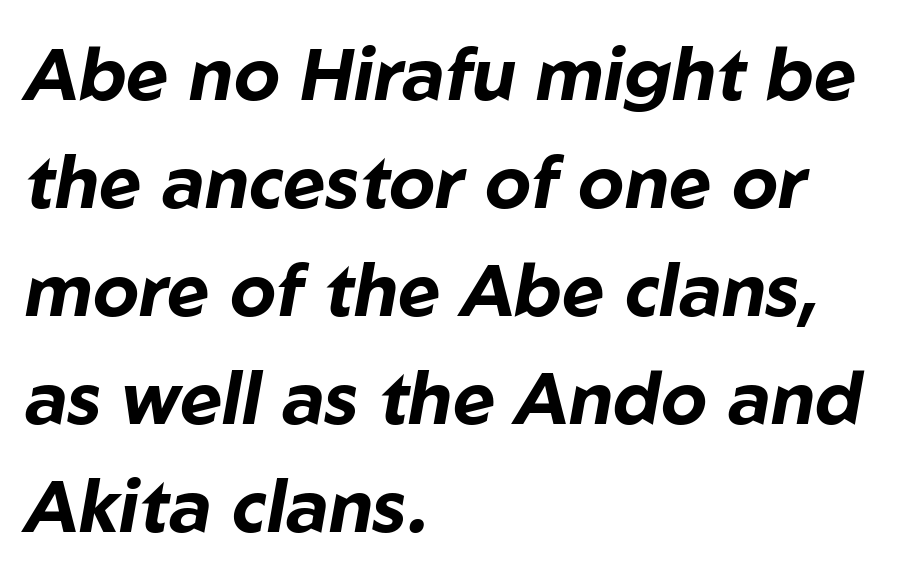
The image shows 73 px bold type, italic (leaning right); set left-aligned, normal line spacing (1.48x), normal letter spacing, not underlined; low stroke contrast and a medium x-height.
